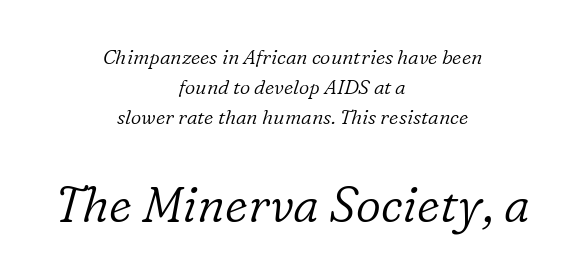
The image shows 49 px light serif type, italic (leaning right); set centered, normal line spacing (1.51x), normal letter spacing, not underlined; the second (bottom) block is 2.45x larger; low stroke contrast and a medium x-height.
